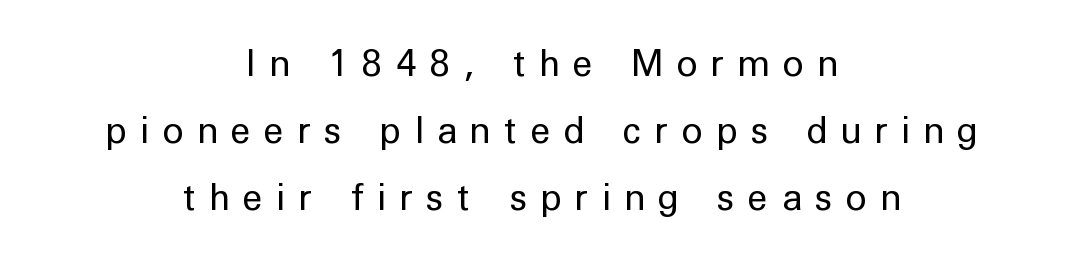
{"serif": "no", "italic": "no", "bold": "no", "weight": "regular", "width": "normal", "stroke_contrast": "low", "x_height": "medium", "monospaced": "no", "underline": "no", "align": "center", "line_spacing_ratio": 1.86, "letter_spacing": "wide", "letter_spacing_em": 0.39, "glyph_px": 36}
